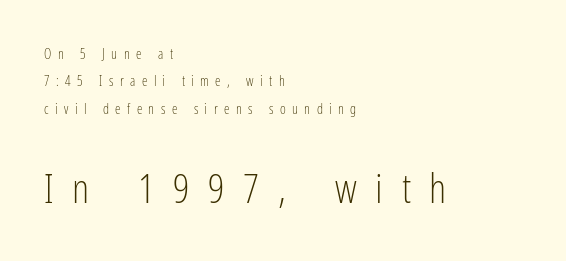
{"serif": "no", "italic": "no", "bold": "no", "weight": "light", "width": "condensed", "stroke_contrast": "low", "x_height": "medium", "monospaced": "no", "underline": "no", "align": "left", "line_spacing": "loose", "line_spacing_ratio": 1.96, "letter_spacing": "wide", "letter_spacing_em": 0.46, "larger_block": "second", "size_ratio": 2.93, "glyph_px": 41}
